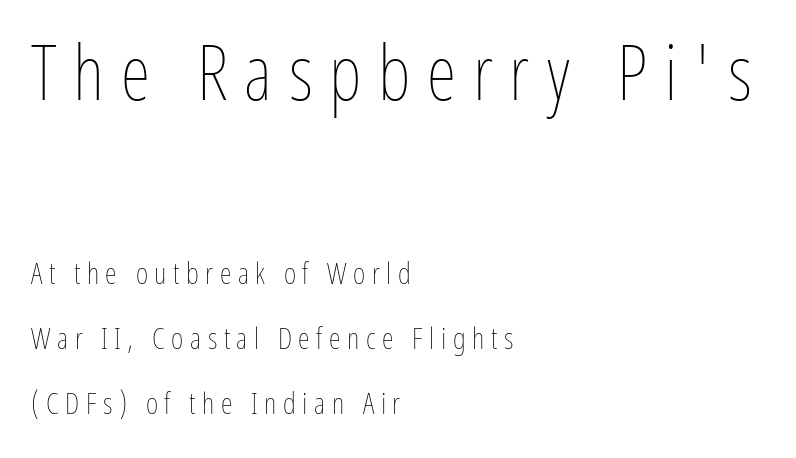
Q: Is the text bold? A: No.
Q: Is the text italic (slanted)? A: No, it is upright.
Q: Is the text underlined? A: No.
Q: How is the paragraph aligned? A: Left-aligned.
Q: Is the spacing between letters normal or unusually wide? A: Unusually wide.
Q: Is the spacing between lines tight, normal or loose? A: Loose.
Q: Which block of text is set in a larger size, the first (top) or the second (bottom)? A: The first (top) one.
Q: Width (condensed, normal, or wide)? A: Condensed.
Q: Stroke contrast? A: Low.
Q: x-height? A: Medium.
Q: Monospaced? A: No.
